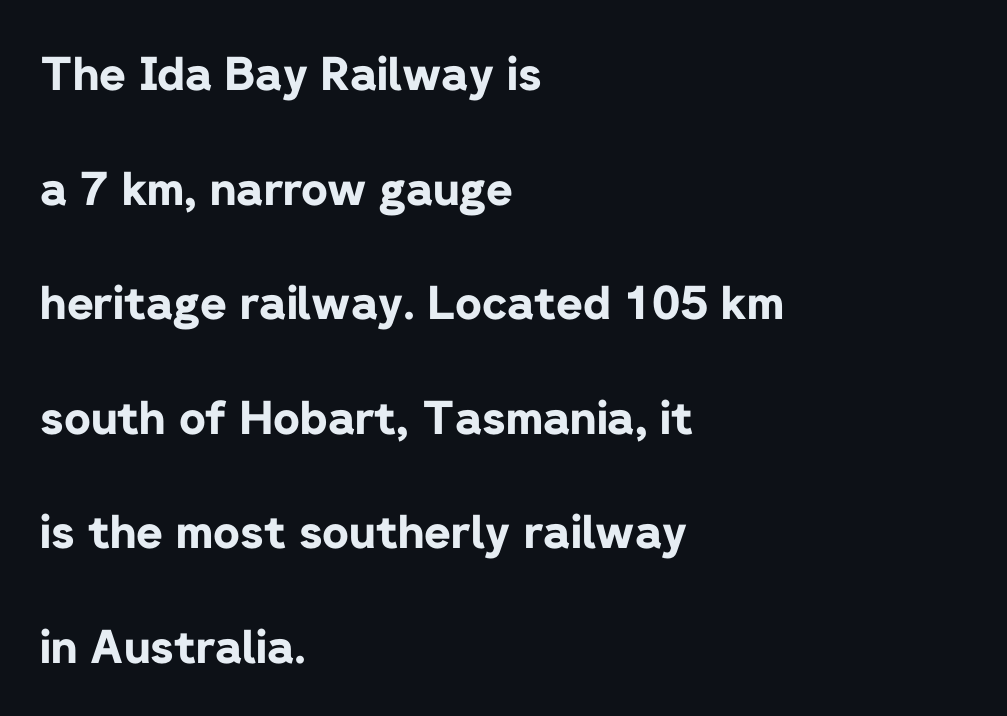
Horizontal alignment here is leftward, the default for most running prose. Summary of weight: heavy, a full bold. The font family rendered here belongs to the sans-serif group. You could call the tracking neutral — neither tight nor loose. Varying glyph widths throughout — classic text-font behaviour.
